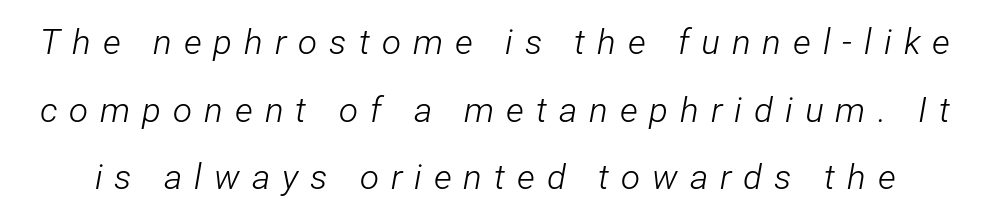
The image shows 35 px light, condensed type, italic (leaning right); set loose line spacing (1.93x), unusually wide letter spacing (+0.34 em), not underlined; low stroke contrast and a medium x-height.
